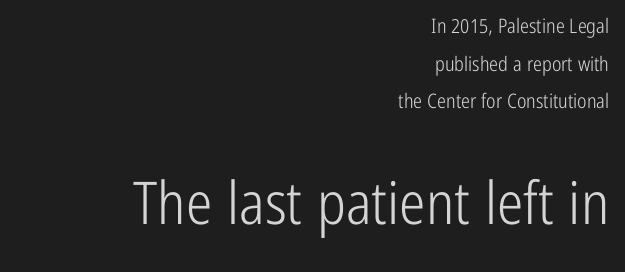
The image shows 59 px light, condensed sans-serif type, upright; set right-aligned, line spacing 1.88x, normal letter spacing, not underlined; the second (bottom) block is 2.95x larger; low stroke contrast and a medium x-height.
